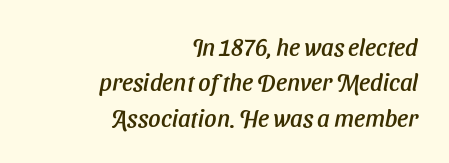
{"underline": "no", "align": "right", "line_spacing": "normal", "line_spacing_ratio": 1.47, "letter_spacing": "normal", "letter_spacing_em": 0.0, "glyph_px": 24}
